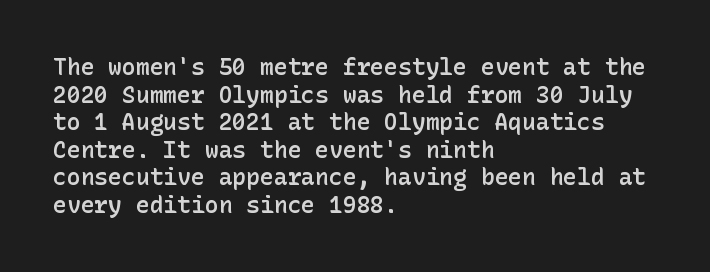
Q: Is the text bold? A: Semi-bold.
Q: Is the text italic (slanted)? A: No, it is upright.
Q: Is the text underlined? A: No.
Q: How is the paragraph aligned? A: Left-aligned.
Q: Is the spacing between letters normal or unusually wide? A: Normal.
